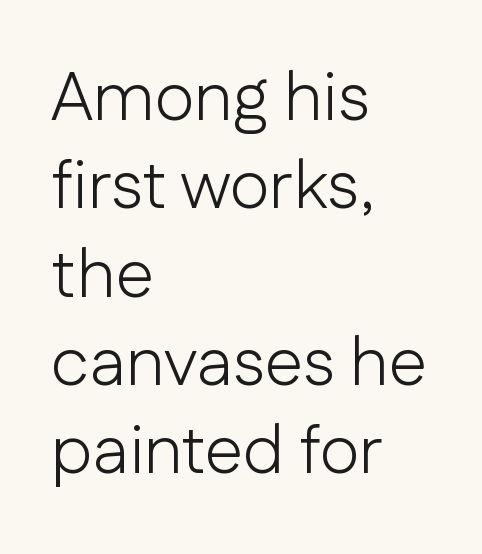
Does extra space separate the letters? No, they use regular spacing. Observe the absence of serifs on each vertical stroke in this sample. Normally led — the rows are evenly, conventionally spaced. Line starts are locked; line ends wander.
